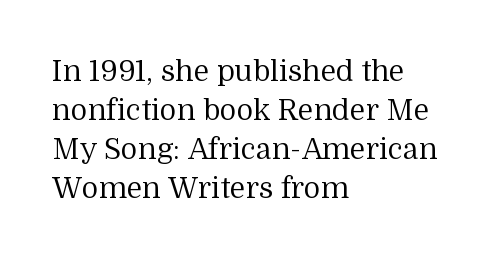
{"serif": "yes", "italic": "no", "bold": "no", "weight": "regular", "width": "normal", "stroke_contrast": "medium", "x_height": "medium", "monospaced": "no", "underline": "no", "align": "left", "line_spacing": "normal", "line_spacing_ratio": 1.35, "letter_spacing": "normal", "letter_spacing_em": 0.0, "glyph_px": 29}
